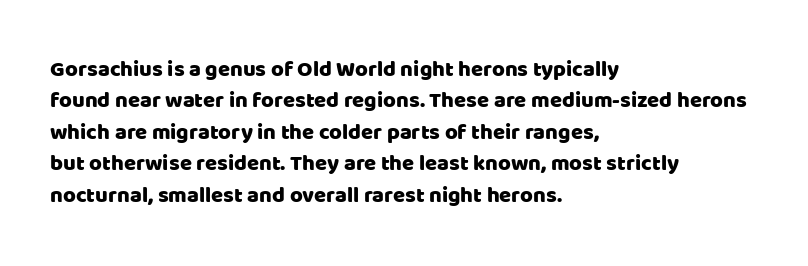
{"italic": "no", "underline": "no", "align": "left", "line_spacing": "normal", "line_spacing_ratio": 1.43, "letter_spacing": "normal", "letter_spacing_em": 0.0, "glyph_px": 22}
